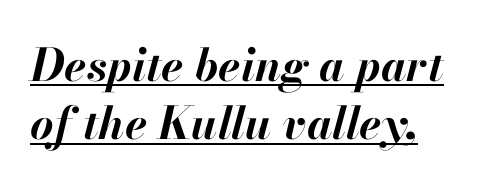
{"italic": "yes", "lean": "right", "slant_degrees": 13, "bold": "yes", "weight": "bold", "width": "normal", "stroke_contrast": "high", "x_height": "small", "monospaced": "no", "underline": "yes", "line_spacing": "normal", "line_spacing_ratio": 1.3, "letter_spacing": "normal", "letter_spacing_em": 0.0, "glyph_px": 45}
